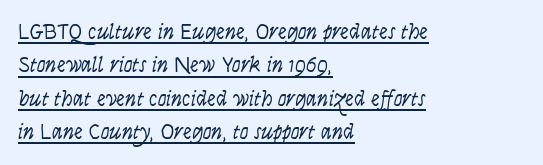
{"italic": "yes", "lean": "right", "slant_degrees": 9, "bold": "no", "underline": "yes", "align": "left", "line_spacing": "normal", "line_spacing_ratio": 1.52, "letter_spacing": "normal", "letter_spacing_em": 0.0, "glyph_px": 22}
